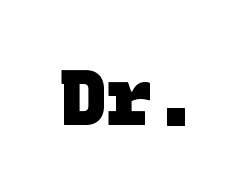
Q: Is the text bold? A: Yes.
Q: Is the typeface a serif or a sans-serif typeface? A: Sans-serif.
Q: Is the text underlined? A: No.
Q: Is the spacing between letters normal or unusually wide? A: Normal.
Q: Width (condensed, normal, or wide)? A: Normal.
Q: Stroke contrast? A: Low.
Q: x-height? A: Large.
